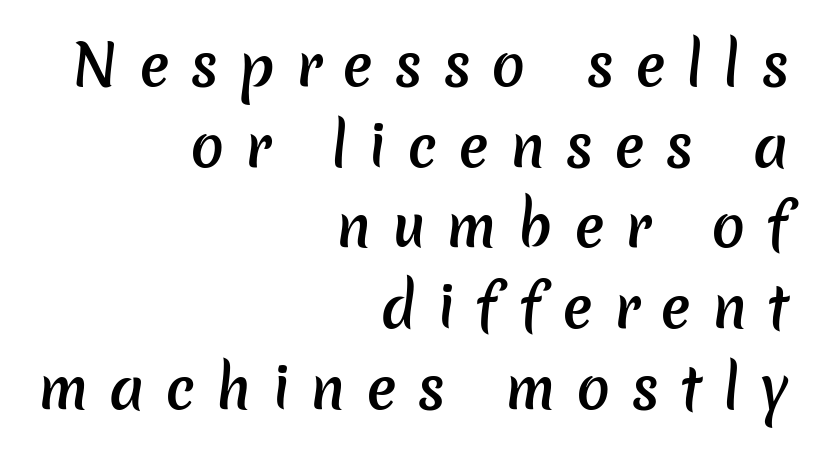
{"serif": "no", "bold": "semi", "weight": "semibold", "width": "normal", "stroke_contrast": "low", "x_height": "medium", "monospaced": "no", "underline": "no", "align": "right", "line_spacing": "normal", "line_spacing_ratio": 1.44, "letter_spacing": "wide", "letter_spacing_em": 0.37, "glyph_px": 56}
